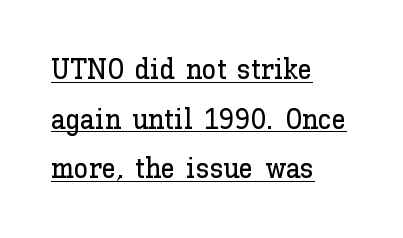
The passage shown has conventional tracking throughout. If you drew a ruler down the left edge, every line would touch it. Check the space under the baseline: a stroke is drawn there. Note the varied advance widths — an 'i' is clearly narrower than an 'm'. The axis of the letterforms is exactly vertical.
